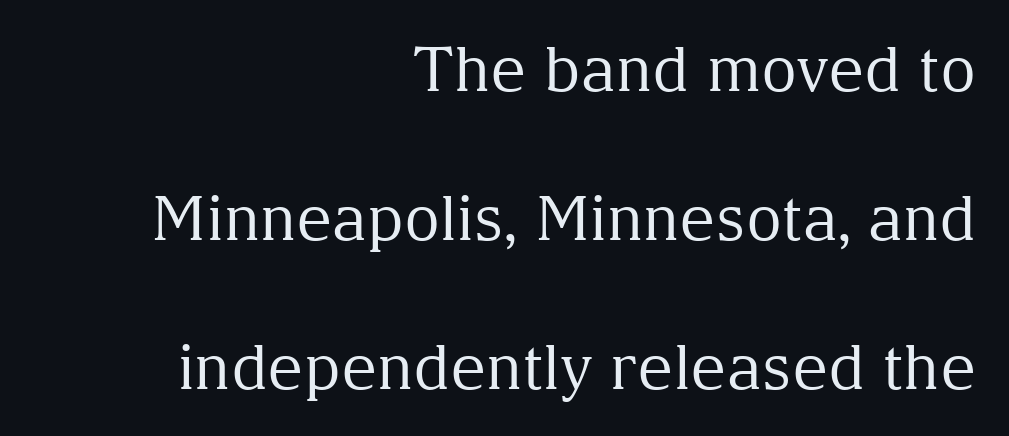
Q: Is the text bold? A: No.
Q: Is the text italic (slanted)? A: No, it is upright.
Q: Is the typeface a serif or a sans-serif typeface? A: Serif.
Q: Is the text underlined? A: No.
Q: How is the paragraph aligned? A: Right-aligned.
Q: Is the spacing between letters normal or unusually wide? A: Normal.
Q: Is the spacing between lines tight, normal or loose? A: Loose.
Q: Width (condensed, normal, or wide)? A: Normal.
Q: Stroke contrast? A: Medium.
Q: x-height? A: Medium.
Q: Monospaced? A: No.
